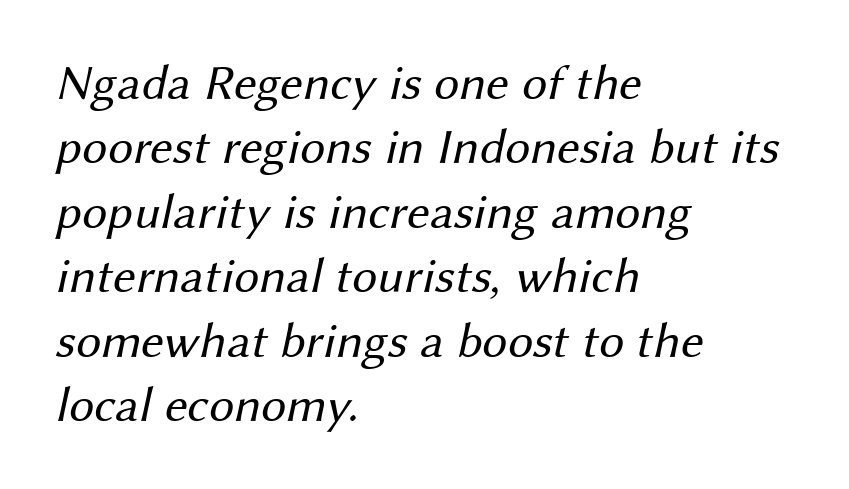
The typesetting does not lean heavy: it is not bold. Line beginnings align vertically; line endings do not. The rendering shows plain stroke endings on the letterforms — a sans-serif design. The face used here is proportionally spaced, like ordinary book or web type. One glance says typical: line gaps are just what's usual.
